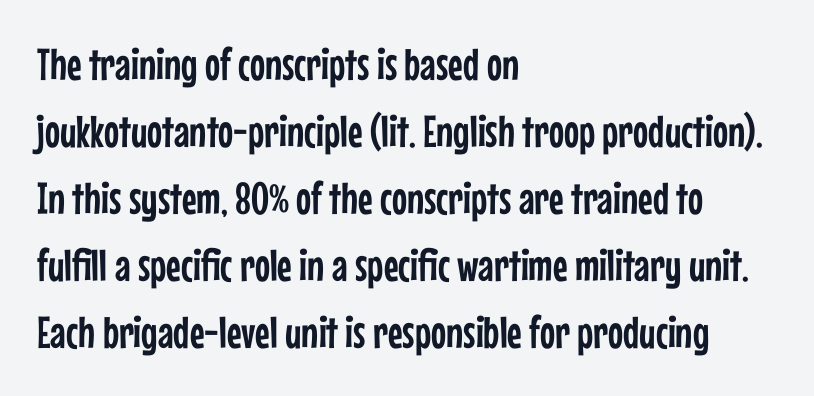
Q: Is the text italic (slanted)? A: No, it is upright.
Q: Is the typeface a serif or a sans-serif typeface? A: Sans-serif.
Q: Is the text underlined? A: No.
Q: How is the paragraph aligned? A: Left-aligned.
Q: Is the spacing between letters normal or unusually wide? A: Normal.
Q: Is the spacing between lines tight, normal or loose? A: Normal.
Q: Width (condensed, normal, or wide)? A: Condensed.
Q: Stroke contrast? A: Low.
Q: x-height? A: Medium.
Q: Monospaced? A: No.
